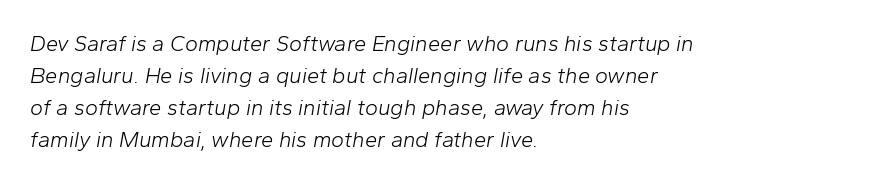
Q: Is the text bold? A: No.
Q: Is the text italic (slanted)? A: Yes, it leans right by about 10 degrees.
Q: Is the text underlined? A: No.
Q: How is the paragraph aligned? A: Left-aligned.
Q: Is the spacing between letters normal or unusually wide? A: Normal.
Q: Is the spacing between lines tight, normal or loose? A: Normal.
